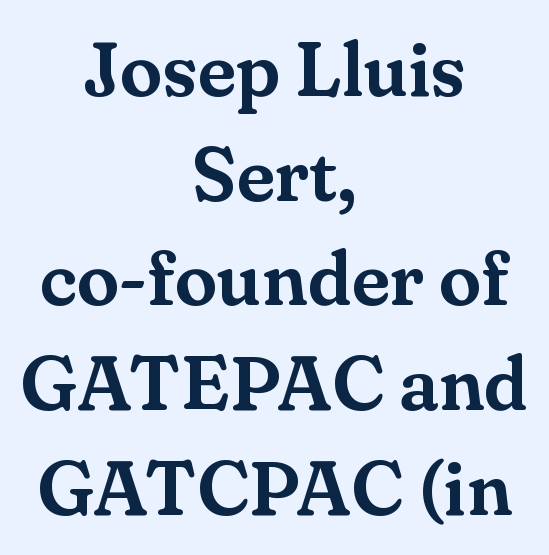
The image shows 77 px serif type, upright; set centered, normal line spacing (1.36x), normal letter spacing, not underlined; medium stroke contrast and a small x-height.
